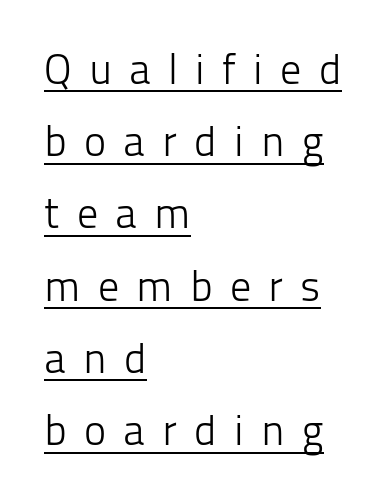
{"serif": "no", "italic": "no", "bold": "no", "weight": "light", "width": "normal", "stroke_contrast": "low", "x_height": "medium", "monospaced": "no", "underline": "yes", "align": "left", "line_spacing_ratio": 1.72, "letter_spacing": "wide", "letter_spacing_em": 0.41, "glyph_px": 42}
